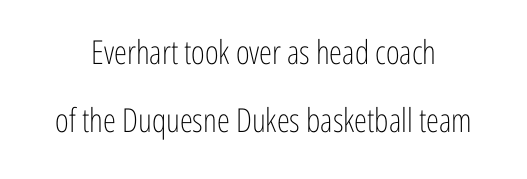
The image shows 33 px light, condensed sans-serif type, upright; set loose line spacing (2.06x), normal letter spacing, not underlined; low stroke contrast and a medium x-height.
